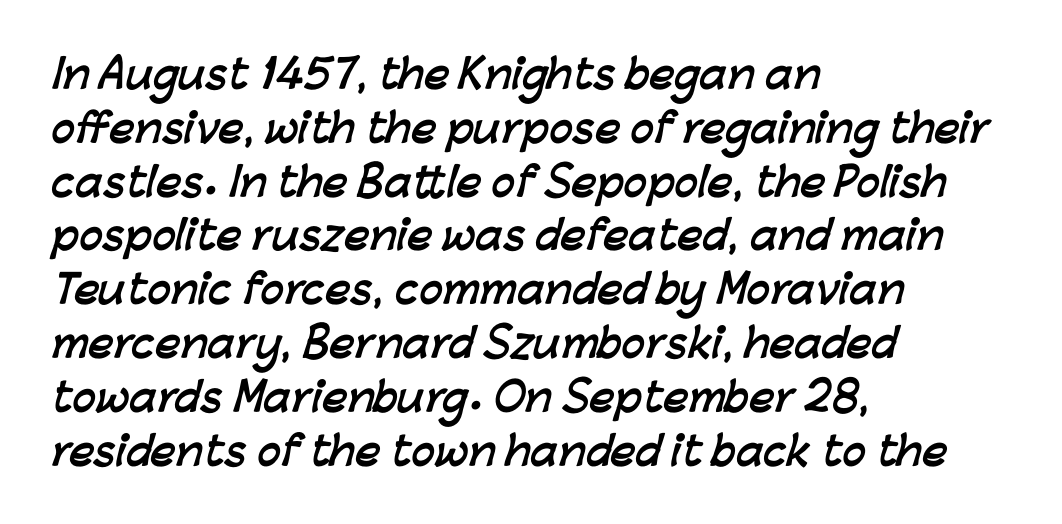
Q: Is the text bold? A: Yes.
Q: Is the typeface a serif or a sans-serif typeface? A: Sans-serif.
Q: Is the text underlined? A: No.
Q: How is the paragraph aligned? A: Left-aligned.
Q: Is the spacing between letters normal or unusually wide? A: Normal.
Q: Is the spacing between lines tight, normal or loose? A: Normal.
Q: Width (condensed, normal, or wide)? A: Normal.
Q: Stroke contrast? A: Low.
Q: x-height? A: Medium.
Q: Monospaced? A: No.
